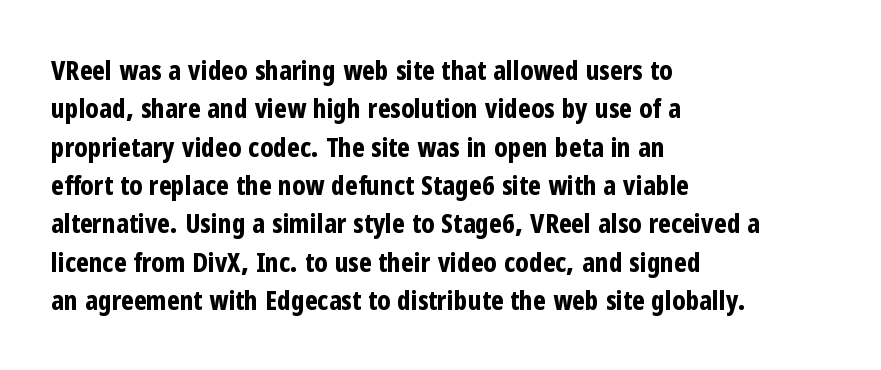
Glyph-to-glyph distance matches everyday printed text. Notice how thick the strokes are: this is what a full bold looks like. A normal amount of white space separates one row of letters from the next. Only glyphs here, with clear space below each row. Vertical strokes here are truly vertical.
